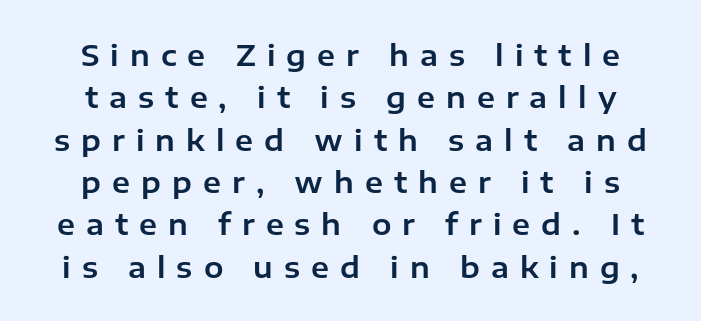
{"serif": "no", "italic": "no", "width": "normal", "stroke_contrast": "low", "x_height": "medium", "monospaced": "no", "underline": "no", "line_spacing": "normal", "line_spacing_ratio": 1.46, "letter_spacing": "wide", "letter_spacing_em": 0.38, "glyph_px": 29}
